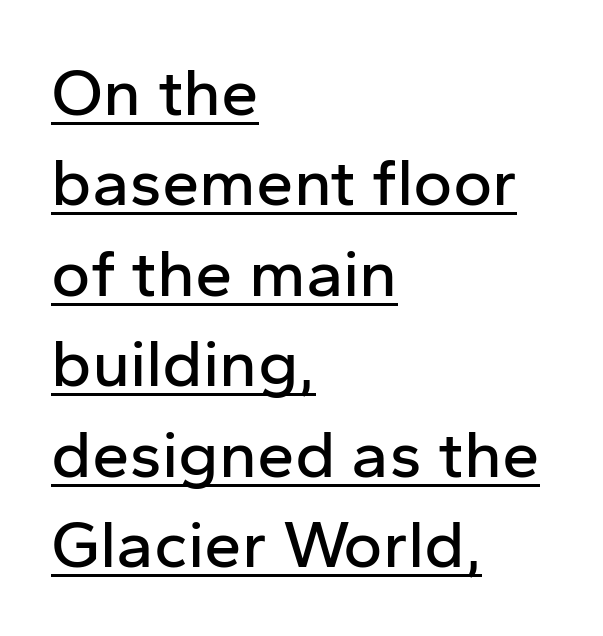
{"serif": "no", "italic": "no", "width": "normal", "stroke_contrast": "low", "x_height": "medium", "monospaced": "no", "underline": "yes", "align": "left", "line_spacing": "normal", "line_spacing_ratio": 1.35, "letter_spacing": "normal", "letter_spacing_em": 0.0, "glyph_px": 67}
